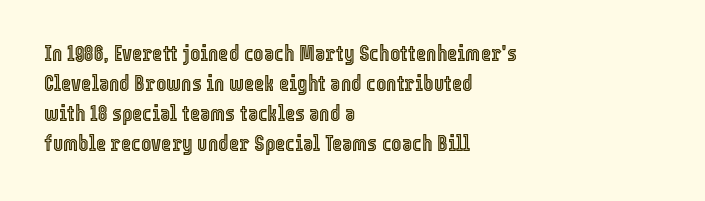
The lettering stays uniformly vertical, giving the passage a roman look. The text block is weighted toward the left margin, trailing off unevenly rightward. A typesetter would call this zero additional tracking. Evenly set lines give the paragraph a standard silhouette.
